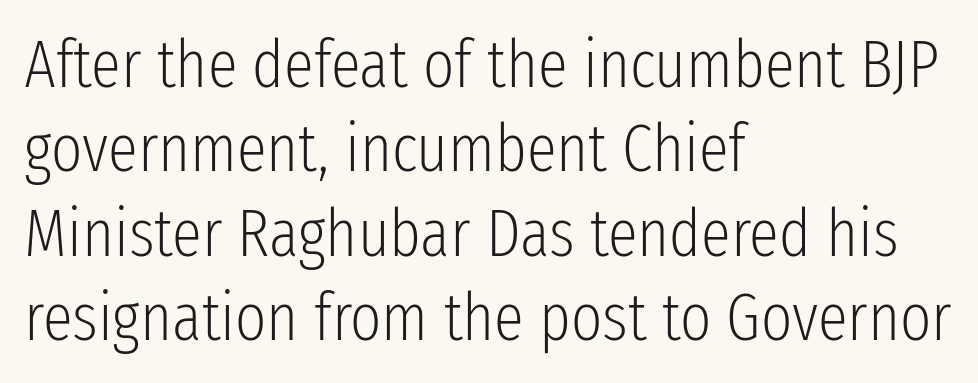
The font sits on the lighter half of the weight spectrum, regular included. This is sans-serif lettering, the kind often seen on screens and signage. Do the characters align in a grid? No, the font is proportional. Horizontal alignment here is leftward, the default for most running prose. Style check: upright. You could call the tracking neutral — neither tight nor loose.
